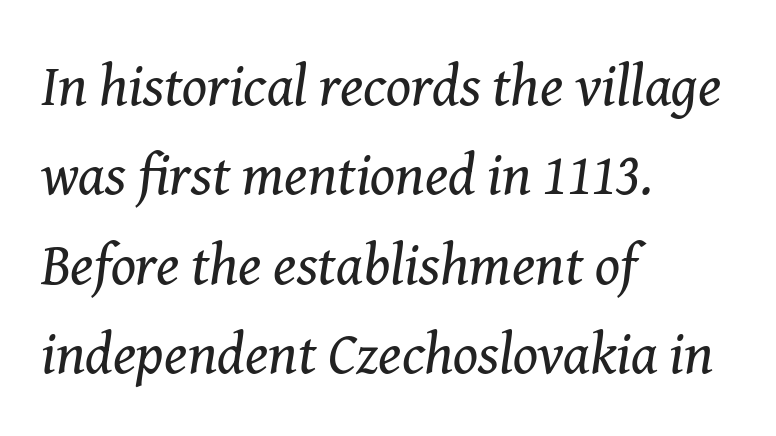
{"serif": "yes", "italic": "yes", "lean": "right", "slant_degrees": 8, "bold": "no", "weight": "regular", "width": "normal", "stroke_contrast": "medium", "x_height": "medium", "monospaced": "no", "underline": "no", "align": "left", "line_spacing": "normal", "line_spacing_ratio": 1.54, "letter_spacing": "normal", "letter_spacing_em": 0.0, "glyph_px": 58}
